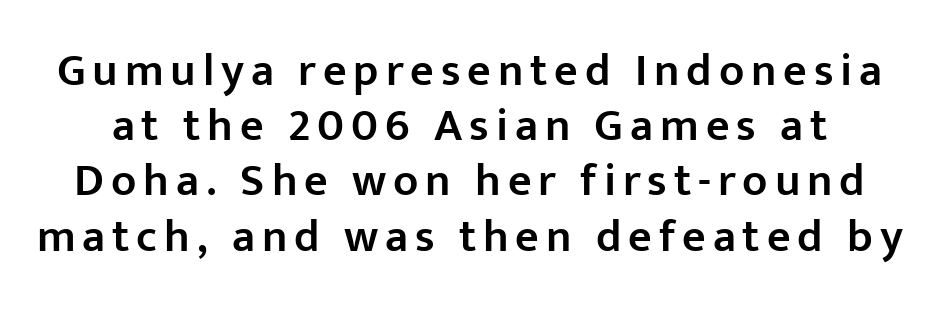
In terms of weight, the rendering is demibold, just under bold. In terms of letterform style, serifs are entirely absent. Italic: no, the glyphs are upright roman. The space directly below the letters is spotless.
